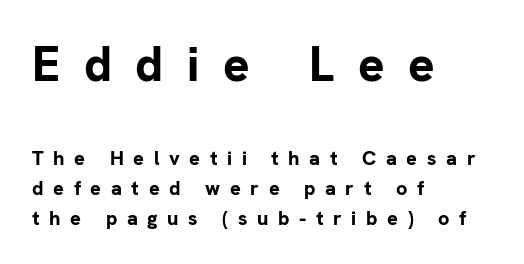
Q: Is the text bold? A: Yes.
Q: Is the text italic (slanted)? A: No, it is upright.
Q: Is the typeface a serif or a sans-serif typeface? A: Sans-serif.
Q: Is the text underlined? A: No.
Q: How is the paragraph aligned? A: Left-aligned.
Q: Is the spacing between letters normal or unusually wide? A: Unusually wide.
Q: Is the spacing between lines tight, normal or loose? A: Normal.
Q: Which block of text is set in a larger size, the first (top) or the second (bottom)? A: The first (top) one.
Q: Width (condensed, normal, or wide)? A: Normal.
Q: Stroke contrast? A: Low.
Q: x-height? A: Medium.
Q: Monospaced? A: No.
